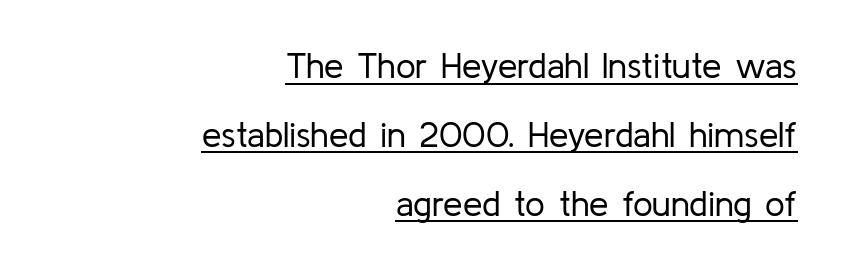
The image shows 35 px regular-weight sans-serif type, upright; set right-aligned, loose line spacing (1.97x), normal letter spacing, underlined; low stroke contrast and a medium x-height.
